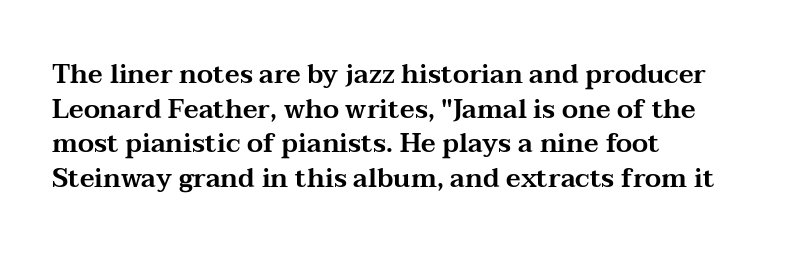
{"italic": "no", "underline": "no", "align": "left", "line_spacing": "normal", "line_spacing_ratio": 1.33, "letter_spacing": "normal", "letter_spacing_em": 0.0, "glyph_px": 26}
